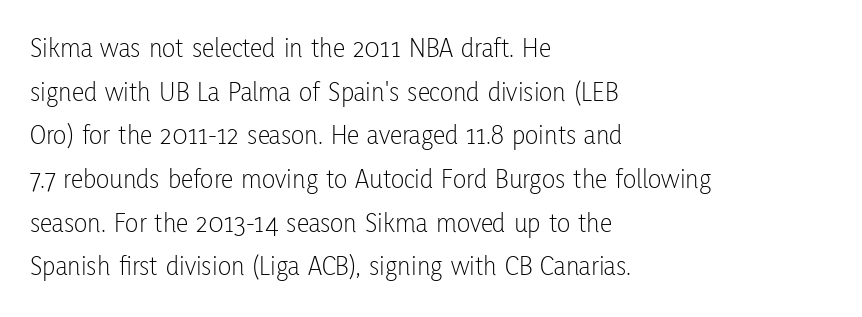
{"serif": "no", "italic": "no", "bold": "no", "weight": "light", "width": "condensed", "stroke_contrast": "low", "x_height": "medium", "monospaced": "no", "underline": "no", "align": "left", "line_spacing": "normal", "line_spacing_ratio": 1.56, "letter_spacing": "normal", "letter_spacing_em": 0.0, "glyph_px": 28}
